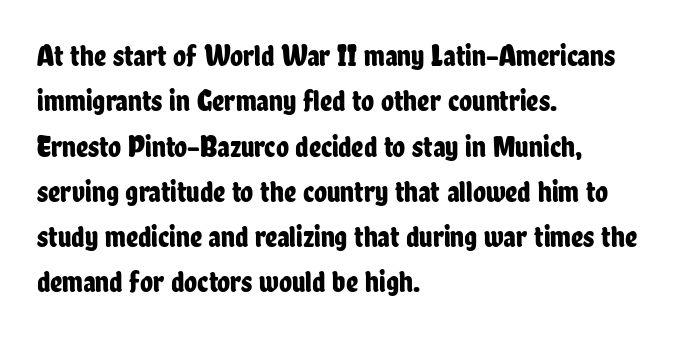
{"serif": "no", "italic": "no", "width": "condensed", "stroke_contrast": "low", "x_height": "medium", "monospaced": "no", "underline": "no", "align": "left", "line_spacing": "normal", "line_spacing_ratio": 1.51, "letter_spacing": "normal", "letter_spacing_em": 0.0, "glyph_px": 30}
